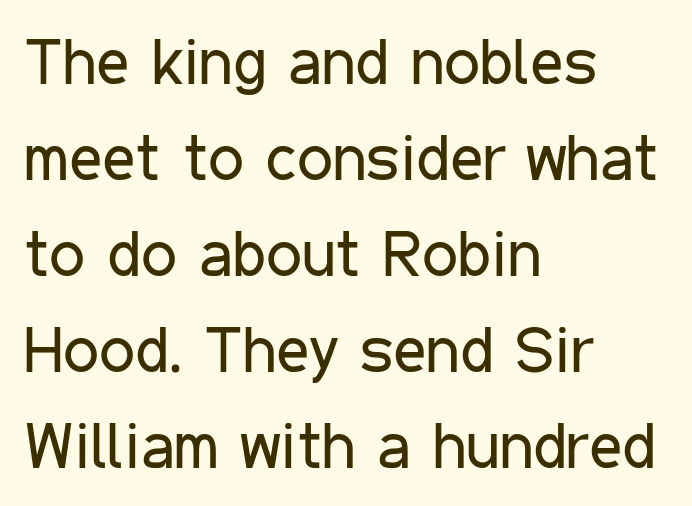
{"serif": "no", "italic": "no", "bold": "no", "weight": "regular", "width": "condensed", "stroke_contrast": "low", "x_height": "medium", "monospaced": "no", "underline": "no", "align": "left", "line_spacing": "normal", "line_spacing_ratio": 1.5, "letter_spacing": "normal", "letter_spacing_em": 0.0, "glyph_px": 64}
